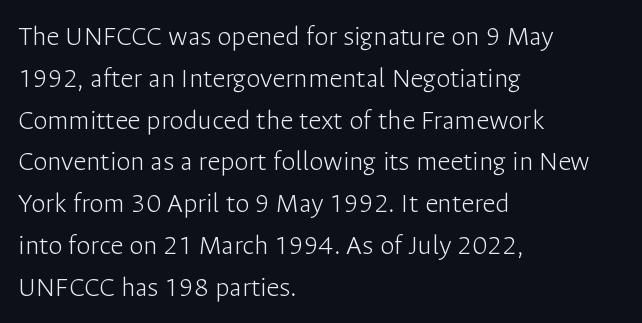
{"serif": "no", "italic": "no", "bold": "no", "weight": "light", "width": "normal", "stroke_contrast": "low", "x_height": "medium", "monospaced": "no", "underline": "no", "align": "left", "line_spacing": "normal", "line_spacing_ratio": 1.44, "letter_spacing": "normal", "letter_spacing_em": 0.0, "glyph_px": 29}
